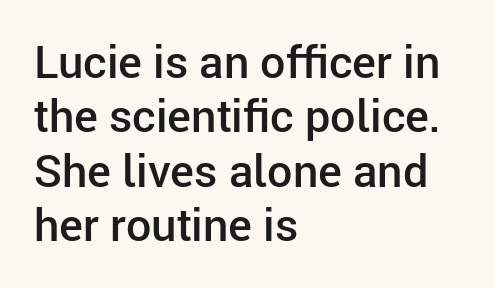
{"serif": "no", "italic": "no", "bold": "semi", "weight": "semibold", "width": "normal", "stroke_contrast": "low", "x_height": "medium", "monospaced": "no", "underline": "no", "align": "left", "line_spacing_ratio": 1.21, "letter_spacing": "normal", "letter_spacing_em": 0.0, "glyph_px": 45}
